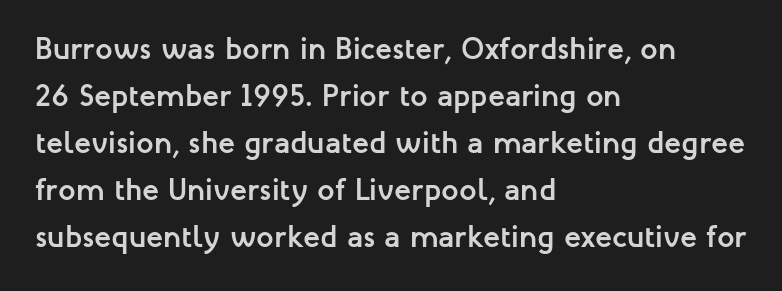
The letters sit at their default tracking, neither squeezed nor spread. Has an underline been added? It has not. Does the copy run flush right? No — it runs flush left. Posture: vertical.
